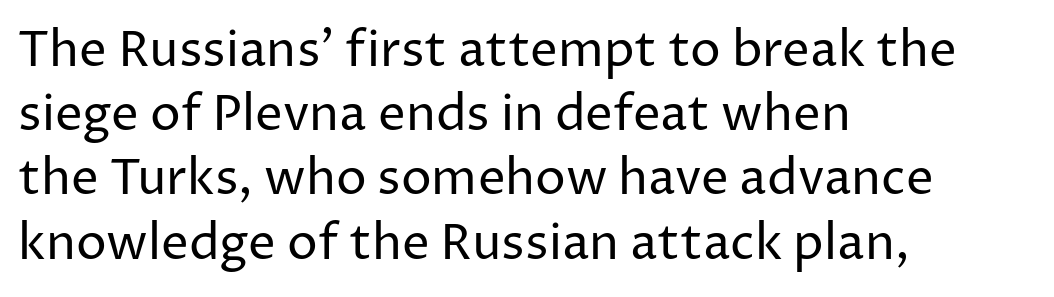
{"serif": "no", "italic": "no", "bold": "no", "weight": "regular", "width": "normal", "stroke_contrast": "low", "x_height": "medium", "monospaced": "no", "underline": "no", "align": "left", "line_spacing": "normal", "line_spacing_ratio": 1.31, "letter_spacing": "normal", "letter_spacing_em": 0.0, "glyph_px": 49}
